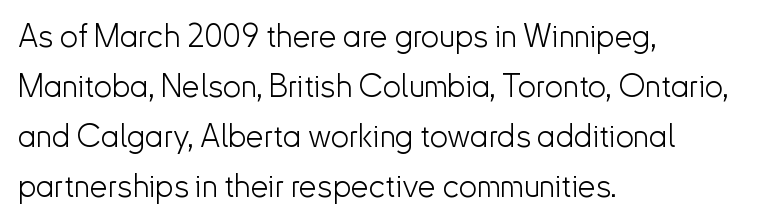
Q: Is the text bold? A: No.
Q: Is the text italic (slanted)? A: No, it is upright.
Q: Is the typeface a serif or a sans-serif typeface? A: Sans-serif.
Q: Is the text underlined? A: No.
Q: How is the paragraph aligned? A: Left-aligned.
Q: Is the spacing between letters normal or unusually wide? A: Normal.
Q: Is the spacing between lines tight, normal or loose? A: Normal.
Q: Width (condensed, normal, or wide)? A: Normal.
Q: Stroke contrast? A: Low.
Q: x-height? A: Small.
Q: Monospaced? A: No.
